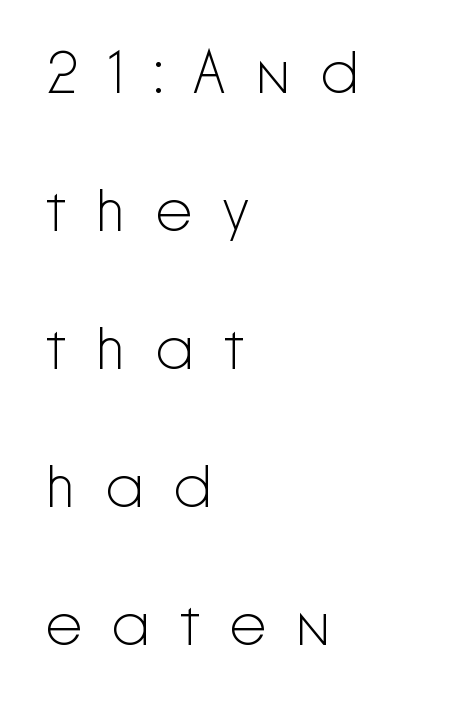
{"serif": "no", "italic": "no", "bold": "no", "weight": "light", "width": "normal", "stroke_contrast": "low", "x_height": "medium", "monospaced": "no", "underline": "no", "align": "left", "line_spacing": "loose", "line_spacing_ratio": 2.3, "letter_spacing": "wide", "letter_spacing_em": 0.47, "glyph_px": 60}
